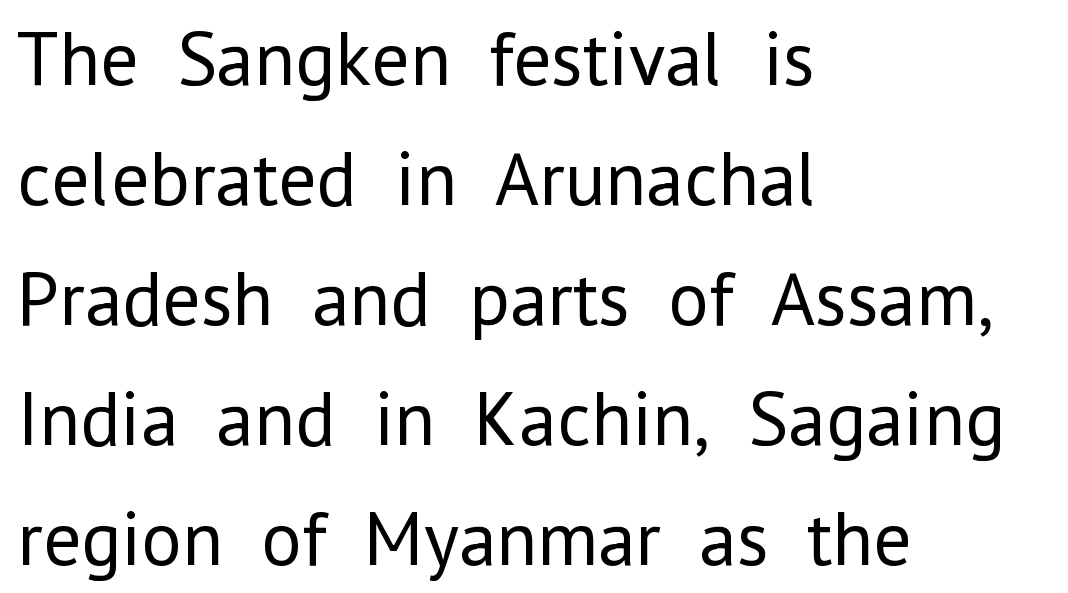
The image shows 77 px regular-weight sans-serif type, upright; set left-aligned, normal line spacing (1.56x), normal letter spacing, not underlined; low stroke contrast and a medium x-height.
